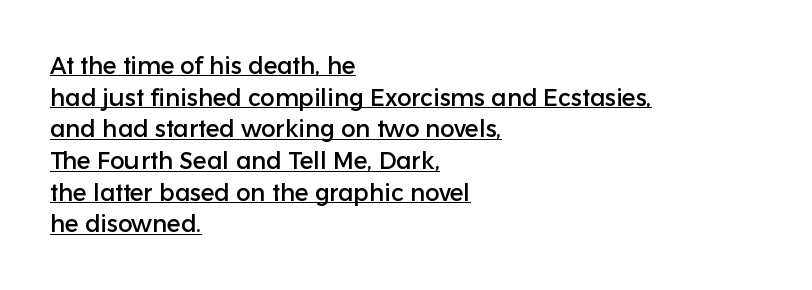
{"italic": "no", "underline": "yes", "align": "left", "line_spacing": "normal", "line_spacing_ratio": 1.32, "letter_spacing": "normal", "letter_spacing_em": 0.0, "glyph_px": 24}
